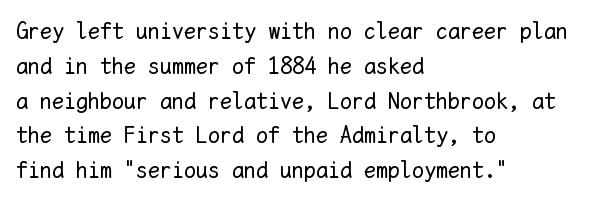
Q: Is the text bold? A: No.
Q: Is the text italic (slanted)? A: No, it is upright.
Q: Is the text underlined? A: No.
Q: How is the paragraph aligned? A: Left-aligned.
Q: Is the spacing between letters normal or unusually wide? A: Normal.
Q: Is the spacing between lines tight, normal or loose? A: Normal.
